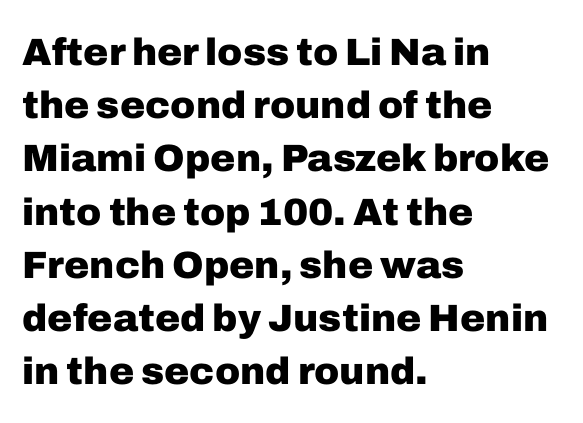
The image shows 38 px heavy sans-serif type, upright; set left-aligned, normal line spacing (1.4x), normal letter spacing, not underlined; low stroke contrast and a medium x-height.
